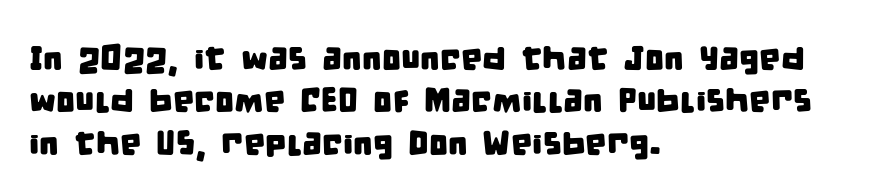
Horizontal bands of white between lines are of average thickness. This rendering employs a face without finishing strokes, i.e., a sans-serif. Where is the straight margin? On the left. Nobody touched the tracking dial on this one. Note the varied advance widths — an 'i' is clearly narrower than an 'm'.
